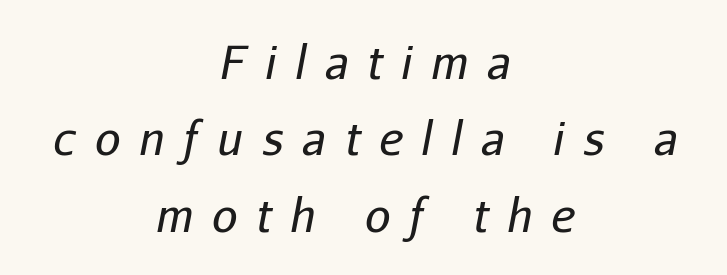
{"italic": "yes", "lean": "right", "slant_degrees": 11, "bold": "no", "weight": "regular", "width": "normal", "stroke_contrast": "low", "x_height": "medium", "monospaced": "no", "underline": "no", "align": "center", "line_spacing": "normal", "line_spacing_ratio": 1.7, "letter_spacing": "wide", "letter_spacing_em": 0.42, "glyph_px": 45}
